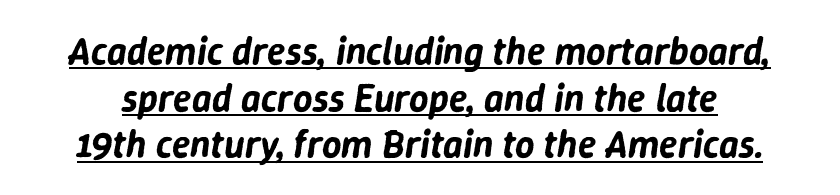
{"italic": "yes", "lean": "right", "slant_degrees": 9, "width": "normal", "stroke_contrast": "low", "x_height": "medium", "monospaced": "no", "underline": "yes", "line_spacing_ratio": 1.23, "letter_spacing": "normal", "letter_spacing_em": 0.0, "glyph_px": 38}
